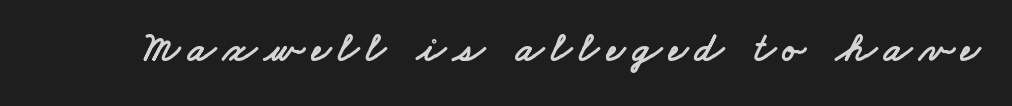
The image shows 41 px wide sans-serif type; set not underlined; low stroke contrast and a small x-height.
